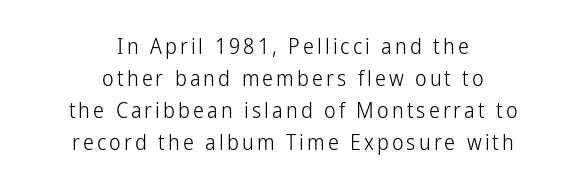
Q: Is the text bold? A: No.
Q: Is the text italic (slanted)? A: No, it is upright.
Q: Is the text underlined? A: No.
Q: How is the paragraph aligned? A: Centered.
Q: Is the spacing between lines tight, normal or loose? A: Normal.
